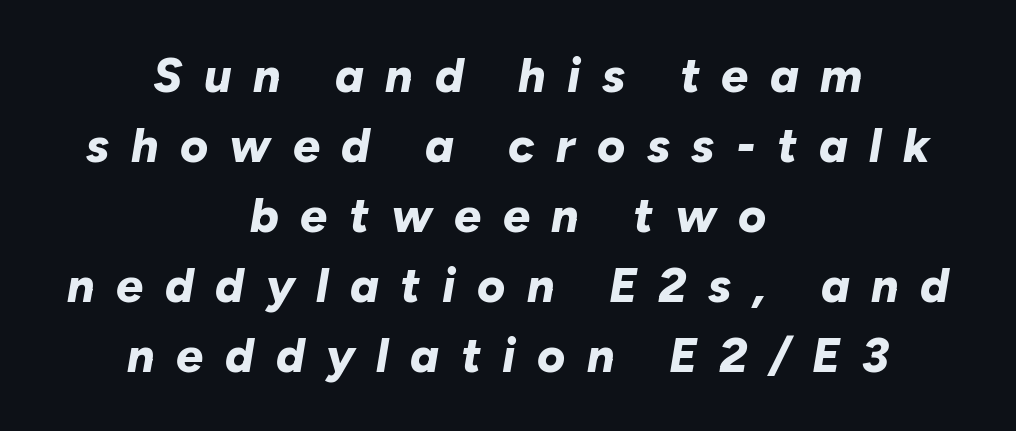
{"italic": "yes", "lean": "right", "slant_degrees": 10, "bold": "yes", "weight": "bold", "width": "normal", "stroke_contrast": "low", "x_height": "medium", "monospaced": "no", "underline": "no", "align": "center", "line_spacing": "normal", "line_spacing_ratio": 1.46, "letter_spacing": "wide", "letter_spacing_em": 0.45, "glyph_px": 48}
